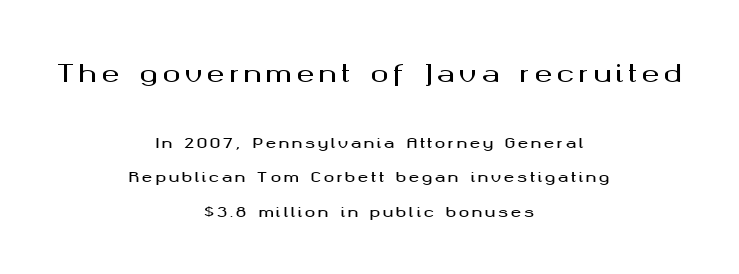
The image shows 24 px text type, upright; set centered, loose line spacing (2.45x), not underlined; the first (top) block is 1.71x larger.
